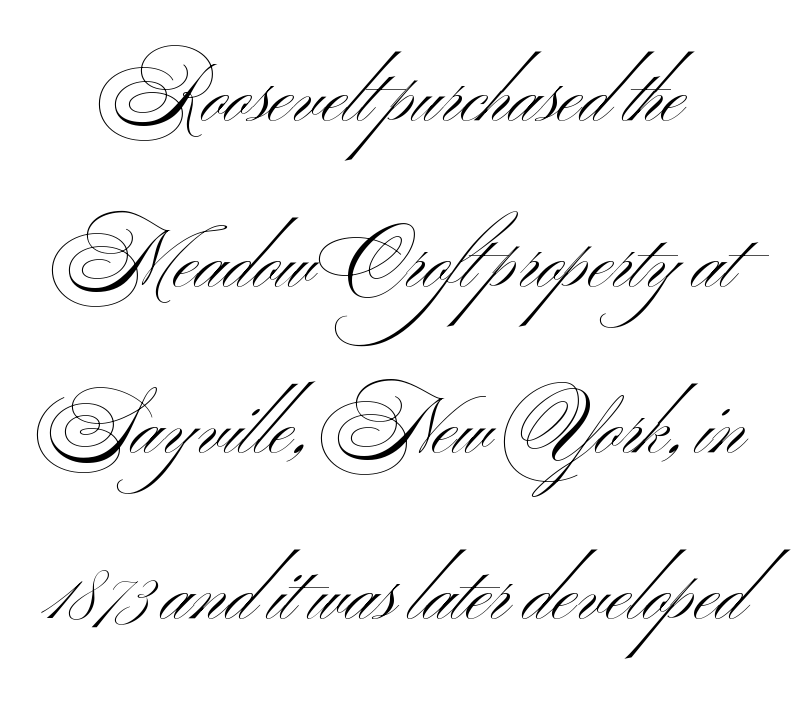
Q: Is the text bold? A: No.
Q: Is the text italic (slanted)? A: Yes.
Q: Is the typeface a serif or a sans-serif typeface? A: Sans-serif.
Q: Is the text underlined? A: No.
Q: Is the spacing between letters normal or unusually wide? A: Normal.
Q: Is the spacing between lines tight, normal or loose? A: Loose.
Q: Width (condensed, normal, or wide)? A: Wide.
Q: Stroke contrast? A: Medium.
Q: x-height? A: Small.
Q: Monospaced? A: No.
